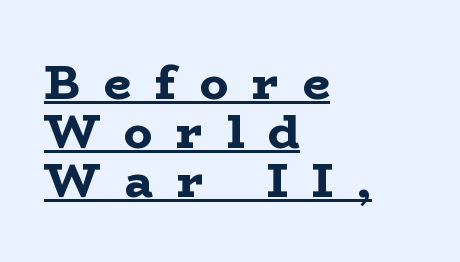
{"serif": "yes", "italic": "no", "bold": "yes", "weight": "bold", "width": "wide", "stroke_contrast": "low", "x_height": "medium", "monospaced": "no", "underline": "yes", "align": "left", "line_spacing": "tight", "line_spacing_ratio": 1.02, "letter_spacing": "wide", "letter_spacing_em": 0.49, "glyph_px": 48}
